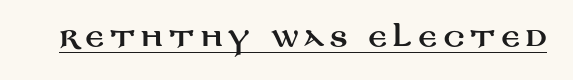
{"italic": "no", "underline": "yes", "letter_spacing": "wide", "letter_spacing_em": 0.22, "glyph_px": 25}
